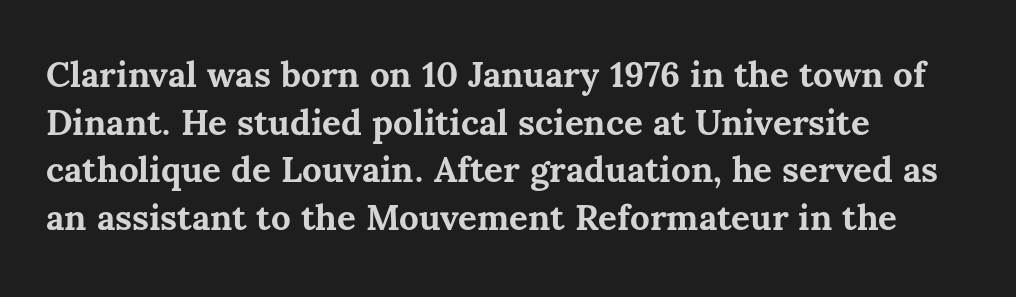
Weight check: bold — yes, fully. This sample is left-justified, so line endings fall wherever the words run out. Summary of vertical rhythm: regular, with standard interline spacing. Do the characters align in a grid? No, the font is proportional. This sample uses an upright cut, with every glyph sitting square on the baseline.
